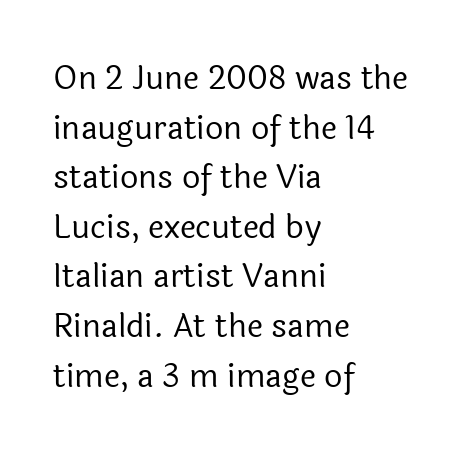
The image shows 32 px regular-weight sans-serif type, upright; set left-aligned, normal line spacing (1.55x), normal letter spacing, not underlined; a medium x-height.
